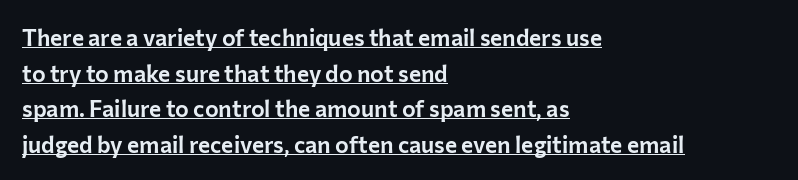
Q: Is the text italic (slanted)? A: No, it is upright.
Q: Is the text underlined? A: Yes.
Q: How is the paragraph aligned? A: Left-aligned.
Q: Is the spacing between letters normal or unusually wide? A: Normal.
Q: Is the spacing between lines tight, normal or loose? A: Normal.
